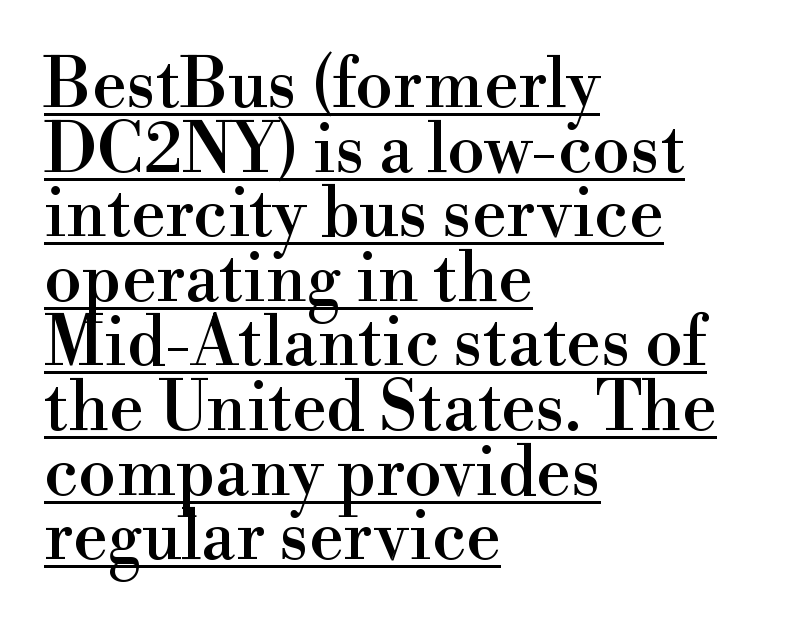
Q: Is the text italic (slanted)? A: No, it is upright.
Q: Is the typeface a serif or a sans-serif typeface? A: Serif.
Q: Is the text underlined? A: Yes.
Q: How is the paragraph aligned? A: Left-aligned.
Q: Is the spacing between letters normal or unusually wide? A: Normal.
Q: Is the spacing between lines tight, normal or loose? A: Tight.
Q: Width (condensed, normal, or wide)? A: Normal.
Q: Stroke contrast? A: High.
Q: x-height? A: Small.
Q: Monospaced? A: No.
